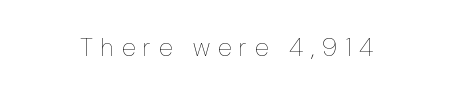
{"italic": "no", "bold": "no", "underline": "no", "align": "center", "letter_spacing": "wide", "letter_spacing_em": 0.3, "glyph_px": 26}
